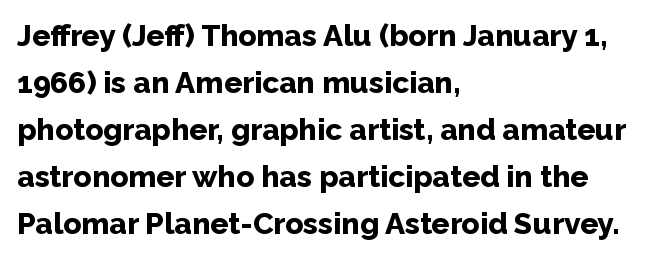
Q: Is the text bold? A: Yes.
Q: Is the text italic (slanted)? A: No, it is upright.
Q: Is the typeface a serif or a sans-serif typeface? A: Sans-serif.
Q: Is the text underlined? A: No.
Q: How is the paragraph aligned? A: Left-aligned.
Q: Is the spacing between letters normal or unusually wide? A: Normal.
Q: Is the spacing between lines tight, normal or loose? A: Normal.
Q: Width (condensed, normal, or wide)? A: Normal.
Q: Stroke contrast? A: Low.
Q: x-height? A: Medium.
Q: Monospaced? A: No.
